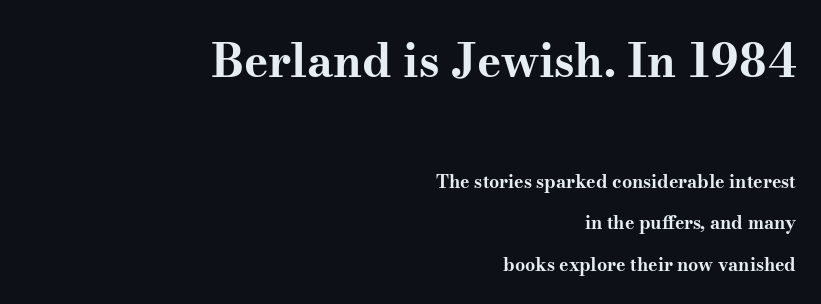
Q: Is the text bold? A: Yes.
Q: Is the text italic (slanted)? A: No, it is upright.
Q: Is the typeface a serif or a sans-serif typeface? A: Serif.
Q: Is the text underlined? A: No.
Q: How is the paragraph aligned? A: Right-aligned.
Q: Is the spacing between letters normal or unusually wide? A: Normal.
Q: Is the spacing between lines tight, normal or loose? A: Loose.
Q: Which block of text is set in a larger size, the first (top) or the second (bottom)? A: The first (top) one.
Q: Width (condensed, normal, or wide)? A: Wide.
Q: Stroke contrast? A: Medium.
Q: x-height? A: Small.
Q: Monospaced? A: No.
